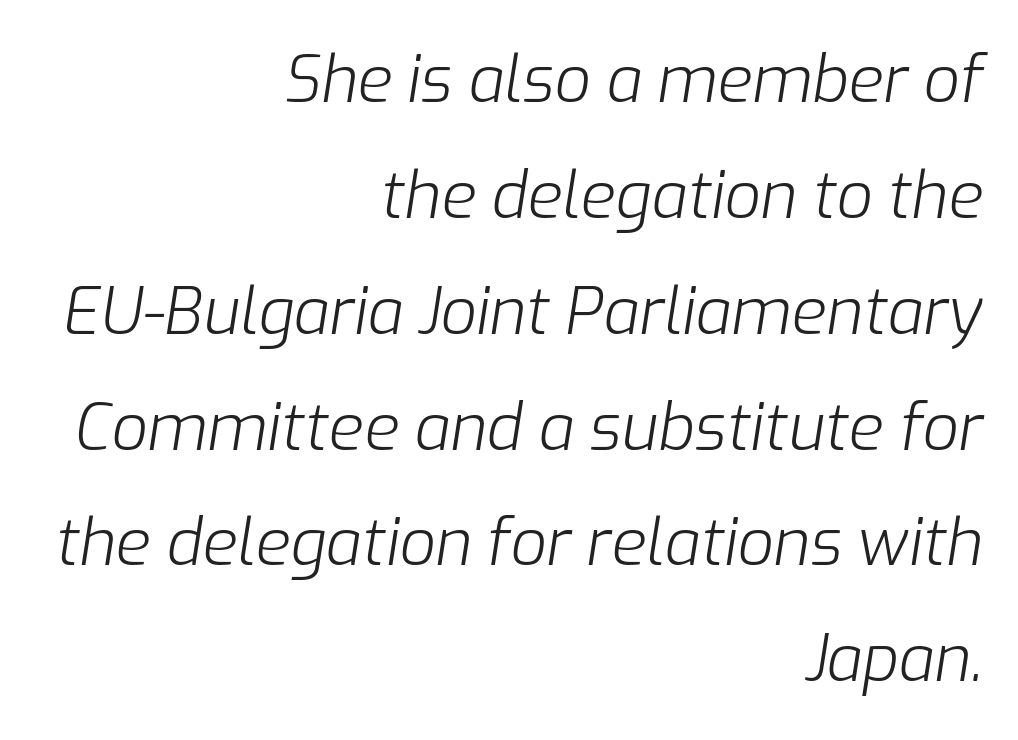
{"italic": "yes", "lean": "right", "slant_degrees": 9, "bold": "no", "weight": "light", "width": "normal", "stroke_contrast": "low", "x_height": "medium", "monospaced": "no", "underline": "no", "align": "right", "line_spacing_ratio": 1.81, "letter_spacing": "normal", "letter_spacing_em": 0.0, "glyph_px": 64}
